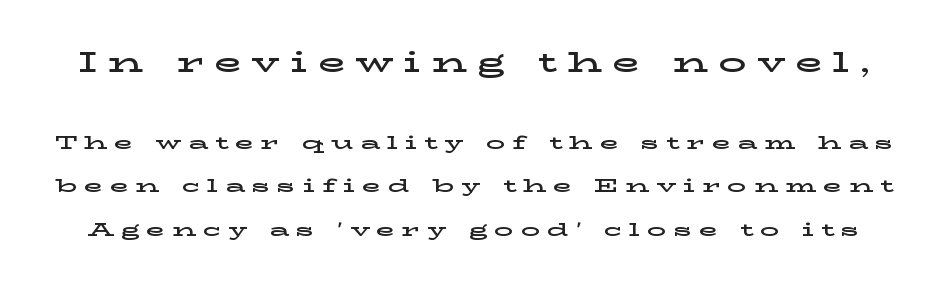
Q: Is the text italic (slanted)? A: No, it is upright.
Q: Is the typeface a serif or a sans-serif typeface? A: Serif.
Q: Is the text underlined? A: No.
Q: Is the spacing between letters normal or unusually wide? A: Unusually wide.
Q: Is the spacing between lines tight, normal or loose? A: Loose.
Q: Which block of text is set in a larger size, the first (top) or the second (bottom)? A: The first (top) one.
Q: Width (condensed, normal, or wide)? A: Wide.
Q: Stroke contrast? A: Low.
Q: x-height? A: Medium.
Q: Monospaced? A: No.
